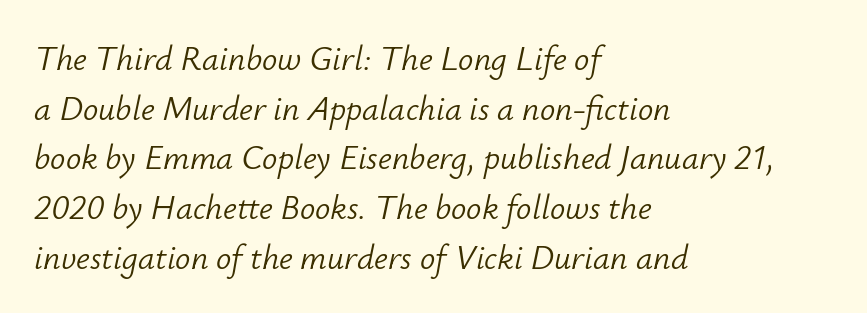
Q: Is the text bold? A: No.
Q: Is the text italic (slanted)? A: Yes, it leans right by about 12 degrees.
Q: Is the text underlined? A: No.
Q: How is the paragraph aligned? A: Left-aligned.
Q: Is the spacing between letters normal or unusually wide? A: Normal.
Q: Is the spacing between lines tight, normal or loose? A: Normal.
Q: Width (condensed, normal, or wide)? A: Normal.
Q: Stroke contrast? A: Low.
Q: x-height? A: Small.
Q: Monospaced? A: No.
